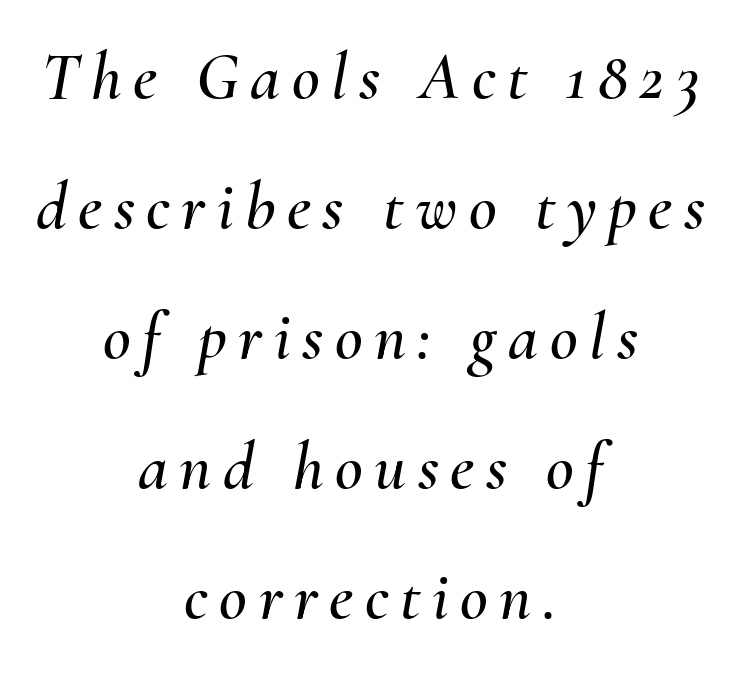
{"italic": "yes", "lean": "right", "slant_degrees": 10, "width": "normal", "stroke_contrast": "medium", "x_height": "small", "monospaced": "no", "underline": "no", "align": "center", "line_spacing": "loose", "line_spacing_ratio": 1.91, "glyph_px": 68}
